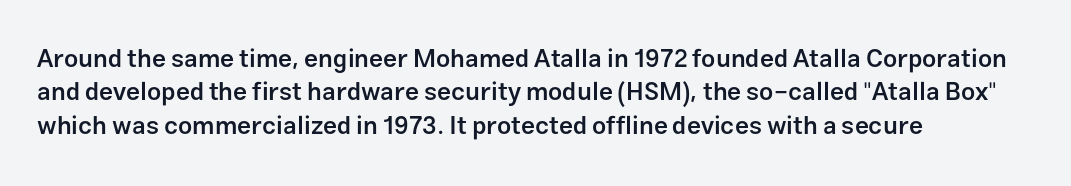
The glyphs have the mass of a demibold cut, below bold. The line-height multiplier appears to be the usual default. Any mark beneath the type? The region is blank. Layout note: lines flush left. Quick note: not italic, upright. The type is set solid horizontally, with unmodified tracking.
